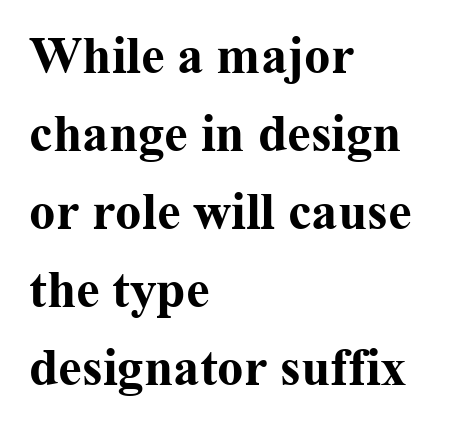
The image shows 53 px bold serif type, upright; set left-aligned, normal line spacing (1.47x), normal letter spacing, not underlined; medium stroke contrast and a medium x-height.
